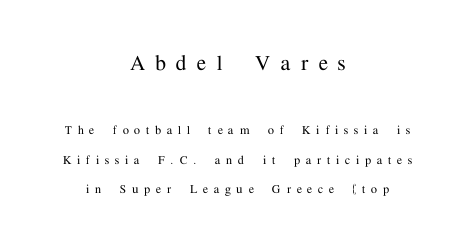
Unlike italic type, these characters show no tilt at all. The designer dialed line spacing up above the default. Honestly, the letter spacing is so wide it's the main thing you notice. The initial chunk of copy outweighs the following chunk in type size.
